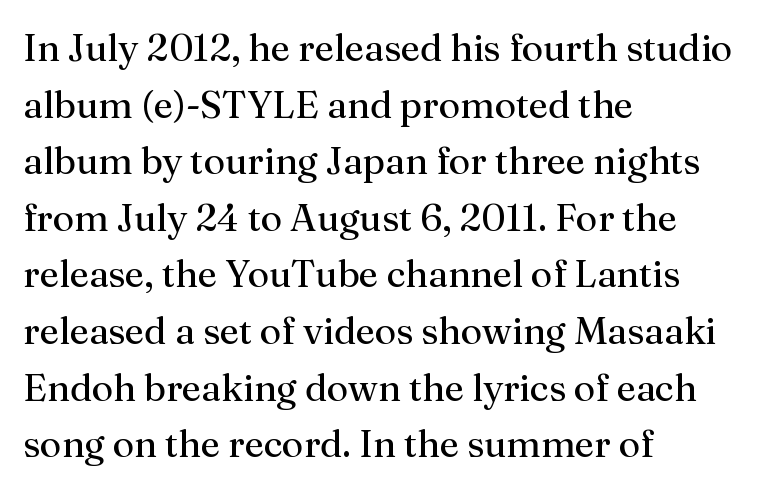
The face used here is proportionally spaced, like ordinary book or web type. You can tell it's not italic because the verticals are truly vertical. Does the copy run flush right? No — it runs flush left. Regarding leading, the lines here are spaced in the standard way. The font is comparable to plain body text, perhaps lighter. The rendering keeps characters at their native spacing.
